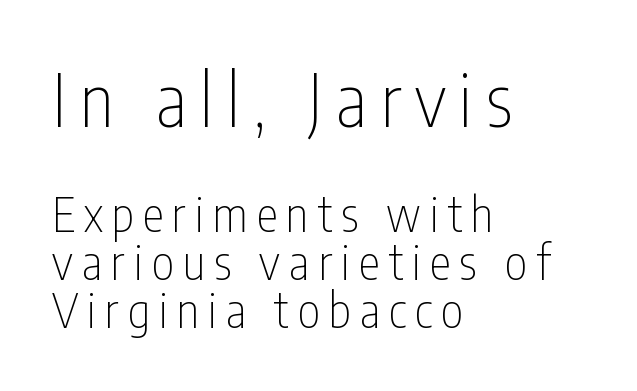
Caption: multi-line text, flush left, ragged right. Font category for this specimen: sans-serif. Every character sits straight up, as roman type does. What's the leading like? Squeezed, with rows nearly overlapping. Decoration check: the copy has no underline.
